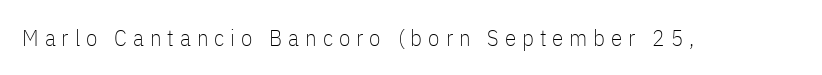
Type without underlining. Notice how the stems are strictly vertical — no italics here. Is the letter spacing exaggerated? Yes — the characters are pushed far apart. Heaviness? Minimal to ordinary, like unemphasized prose.
